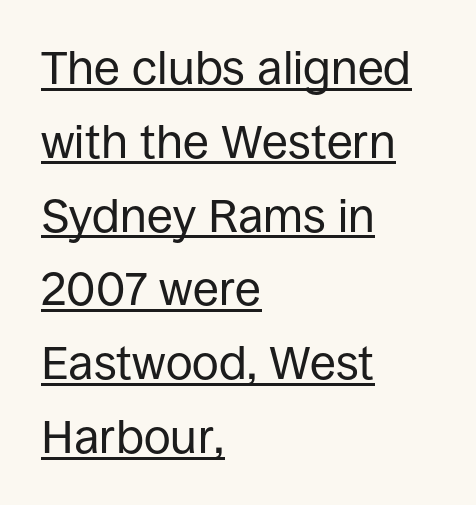
The type is set solid horizontally, with unmodified tracking. Unlike italic type, these characters show no tilt at all. The letters advance in unequal steps, a hallmark of proportional type. The cut favours lightness, reaching ordinary text weight at its darkest. Decoration check: the copy is underlined. The type family on display is of the sans-serif kind.
